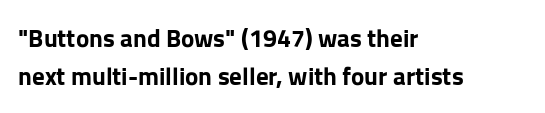
The image shows 25 px bold type, upright; set left-aligned, normal line spacing (1.52x), normal letter spacing, not underlined.
